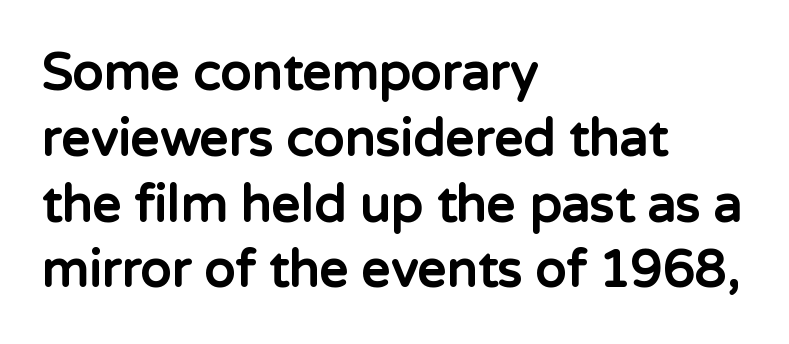
Spacing verdict: proportional, widths tailored to each character. Short and long lines alike share a common starting point at left. Bold? Absolutely — the strokes are thick and heavy. The letters stand straight up with perfectly vertical stems.
